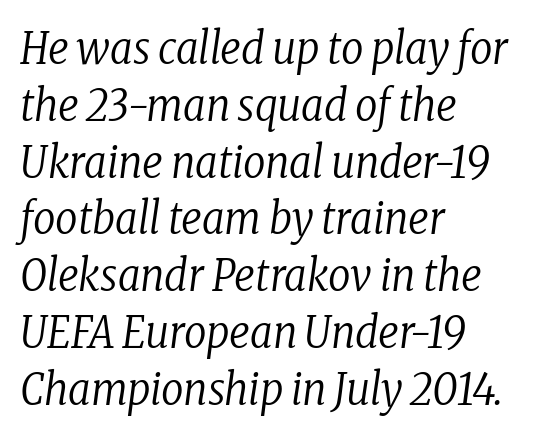
The image shows 44 px regular-weight, condensed serif type, italic (leaning right); set left-aligned, normal line spacing (1.29x), normal letter spacing, not underlined; low stroke contrast and a medium x-height.
